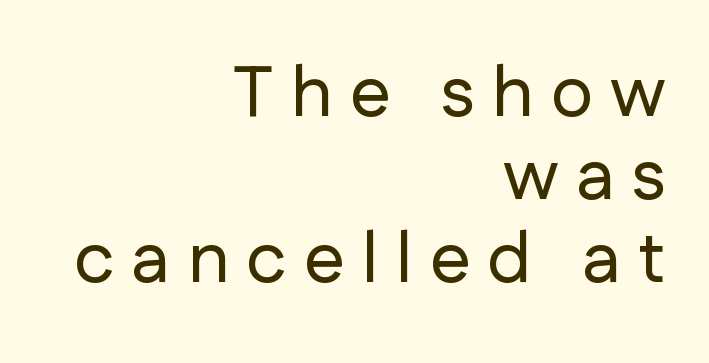
{"serif": "no", "italic": "no", "width": "normal", "stroke_contrast": "low", "x_height": "medium", "monospaced": "no", "underline": "no", "align": "right", "line_spacing": "tight", "line_spacing_ratio": 1.15, "letter_spacing": "wide", "letter_spacing_em": 0.24, "glyph_px": 72}
